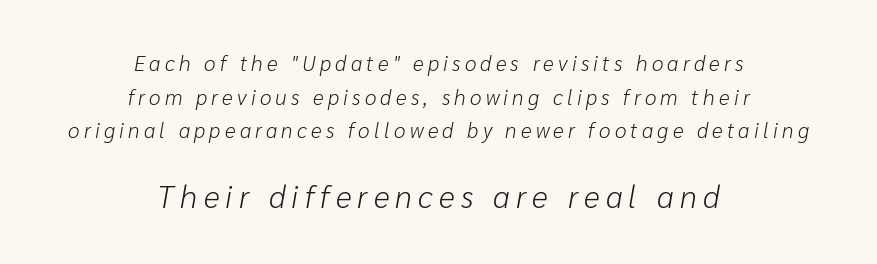
Words float on clear page, feet unadorned. Leftover space on each line is divided equally before and after the words. Tracking value appears strongly positive — letters spread wide. The line-height multiplier appears to be the usual default. There's an unmistakable incline to the writing here.
